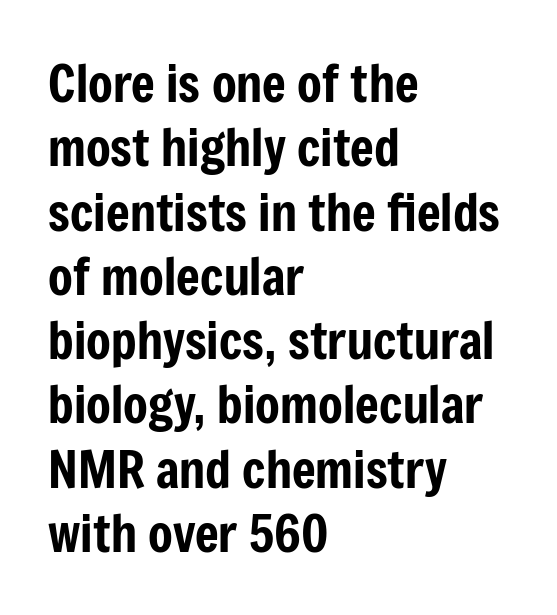
The line texture is even and compact thanks to regular tracking. Descender tails drop into unmarked territory. What kind of face is this? One without serifs — a sans. Line spacing here is normal.
